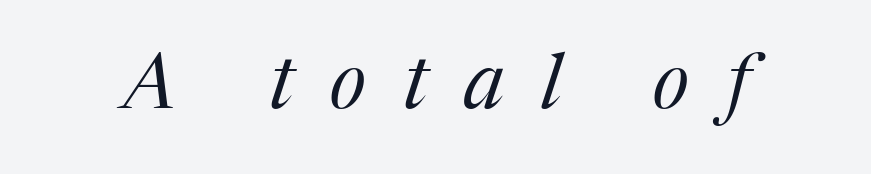
Q: Is the text bold? A: No.
Q: Is the text italic (slanted)? A: Yes, it leans right by about 17 degrees.
Q: Is the typeface a serif or a sans-serif typeface? A: Serif.
Q: Is the text underlined? A: No.
Q: Is the spacing between letters normal or unusually wide? A: Unusually wide.
Q: Width (condensed, normal, or wide)? A: Normal.
Q: Stroke contrast? A: Medium.
Q: x-height? A: Medium.
Q: Monospaced? A: No.
